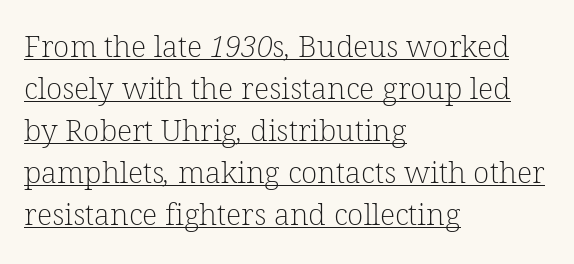
{"serif": "yes", "bold": "no", "weight": "light", "width": "normal", "stroke_contrast": "low", "x_height": "medium", "monospaced": "no", "underline": "yes", "align": "left", "line_spacing": "normal", "line_spacing_ratio": 1.4, "letter_spacing": "normal", "letter_spacing_em": 0.0, "glyph_px": 30}
